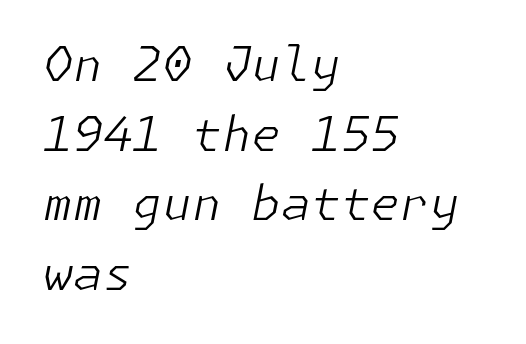
Q: Is the text bold? A: No.
Q: Is the text italic (slanted)? A: Yes, it leans right by about 11 degrees.
Q: Is the text underlined? A: No.
Q: How is the paragraph aligned? A: Left-aligned.
Q: Is the spacing between letters normal or unusually wide? A: Normal.
Q: Is the spacing between lines tight, normal or loose? A: Normal.
Q: Width (condensed, normal, or wide)? A: Normal.
Q: Stroke contrast? A: Low.
Q: x-height? A: Medium.
